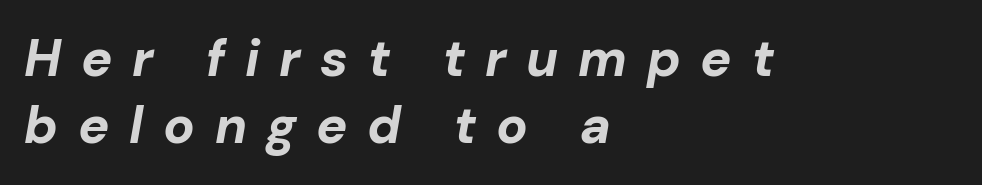
{"italic": "yes", "lean": "right", "slant_degrees": 10, "bold": "yes", "weight": "bold", "width": "normal", "stroke_contrast": "low", "x_height": "medium", "monospaced": "no", "underline": "no", "align": "left", "line_spacing": "normal", "line_spacing_ratio": 1.29, "letter_spacing": "wide", "letter_spacing_em": 0.38, "glyph_px": 52}
